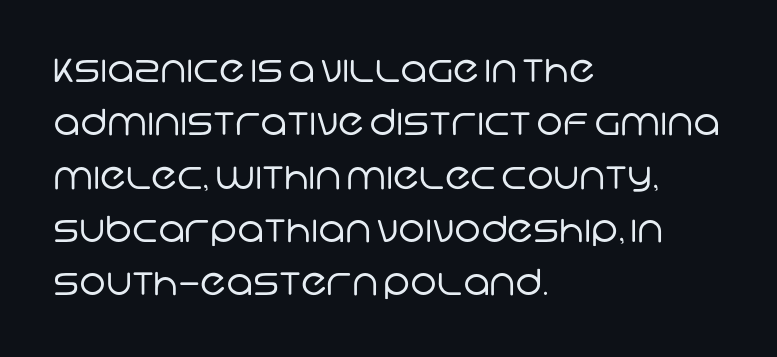
Q: Is the text bold? A: No.
Q: Is the typeface a serif or a sans-serif typeface? A: Sans-serif.
Q: Is the text underlined? A: No.
Q: How is the paragraph aligned? A: Left-aligned.
Q: Is the spacing between letters normal or unusually wide? A: Normal.
Q: Is the spacing between lines tight, normal or loose? A: Normal.
Q: Width (condensed, normal, or wide)? A: Normal.
Q: Stroke contrast? A: Low.
Q: x-height? A: Large.
Q: Monospaced? A: No.
